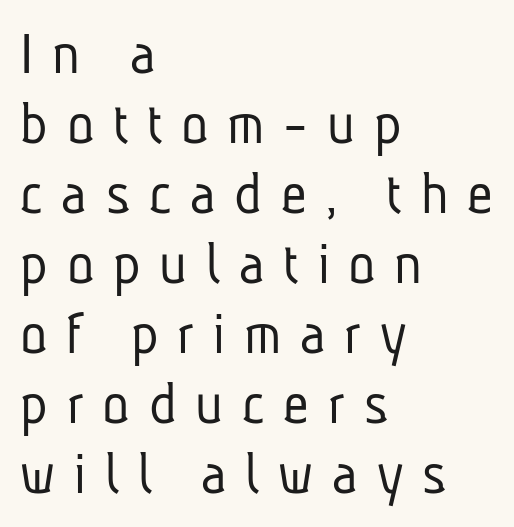
The image shows 63 px light, condensed sans-serif type; set left-aligned, tight line spacing (1.11x), unusually wide letter spacing (+0.3 em), not underlined; low stroke contrast and a medium x-height.
